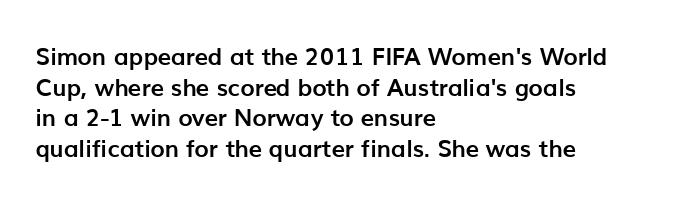
{"italic": "no", "bold": "yes", "underline": "no", "align": "left", "line_spacing": "normal", "line_spacing_ratio": 1.28, "letter_spacing": "normal", "letter_spacing_em": 0.0, "glyph_px": 24}
